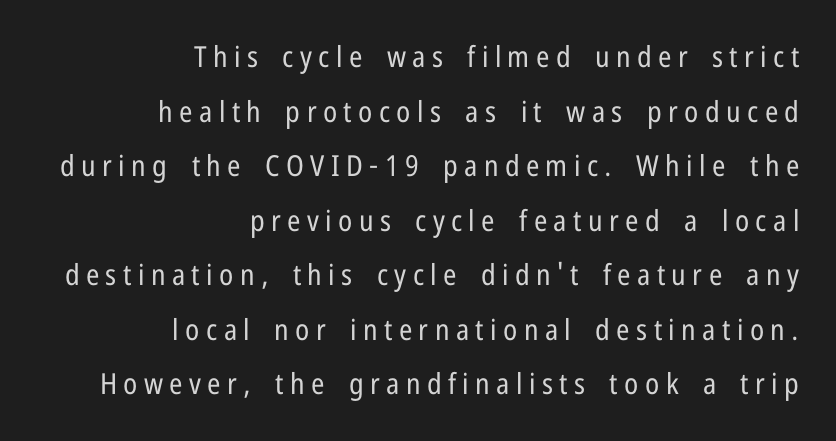
Q: Is the text bold? A: No.
Q: Is the text italic (slanted)? A: No, it is upright.
Q: Is the typeface a serif or a sans-serif typeface? A: Sans-serif.
Q: Is the text underlined? A: No.
Q: How is the paragraph aligned? A: Right-aligned.
Q: Is the spacing between letters normal or unusually wide? A: Unusually wide.
Q: Width (condensed, normal, or wide)? A: Condensed.
Q: Stroke contrast? A: Low.
Q: x-height? A: Medium.
Q: Monospaced? A: No.
